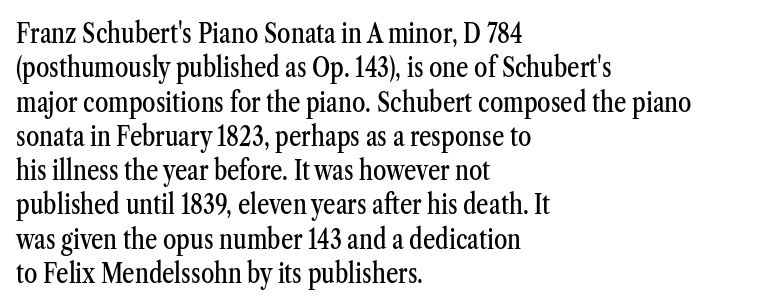
The image shows 27 px text type, upright; set left-aligned, normal line spacing (1.27x), normal letter spacing, not underlined.
